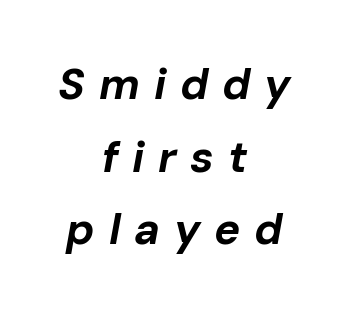
Notice how the passage keeps no hard edge, just a central spine. Note the varied advance widths — an 'i' is clearly narrower than an 'm'. The passage shown has open, widely tracked lettering throughout. Any mark beneath the type? The region is blank.
